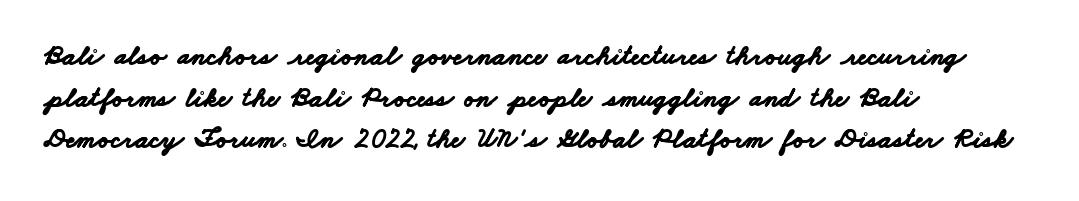
Q: Is the text bold? A: Yes.
Q: Is the typeface a serif or a sans-serif typeface? A: Sans-serif.
Q: Is the text underlined? A: No.
Q: How is the paragraph aligned? A: Left-aligned.
Q: Is the spacing between letters normal or unusually wide? A: Normal.
Q: Is the spacing between lines tight, normal or loose? A: Normal.
Q: Width (condensed, normal, or wide)? A: Wide.
Q: Stroke contrast? A: Low.
Q: x-height? A: Small.
Q: Monospaced? A: No.
